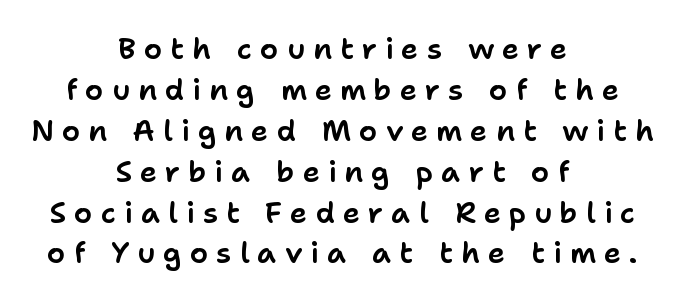
The image shows 29 px sans-serif type, upright; set centered, normal line spacing (1.41x), unusually wide letter spacing (+0.28 em), not underlined; low stroke contrast and a medium x-height.
